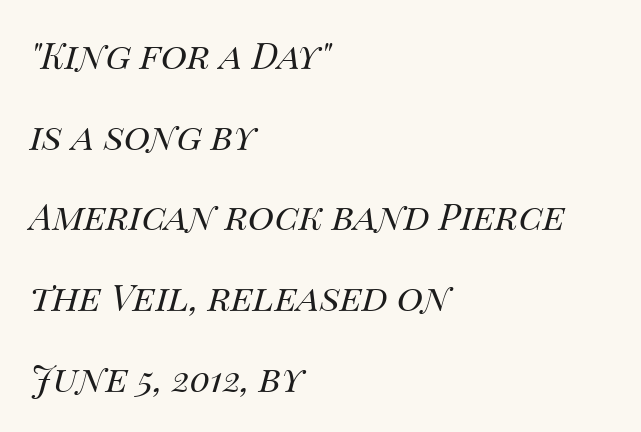
Teacher's note: observe the even left margin — that is flush-left alignment. Posture: slanted. No extra tracking has been applied to these lines. Plain, unruled lines of type. In terms of leading, this rendering errs on the spacious side.
